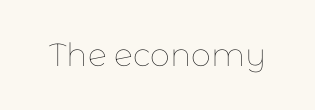
Q: Is the text bold? A: No.
Q: Is the text italic (slanted)? A: No, it is upright.
Q: Is the text underlined? A: No.
Q: Is the spacing between letters normal or unusually wide? A: Normal.
Q: Width (condensed, normal, or wide)? A: Normal.
Q: Stroke contrast? A: Low.
Q: x-height? A: Medium.
Q: Monospaced? A: No.
